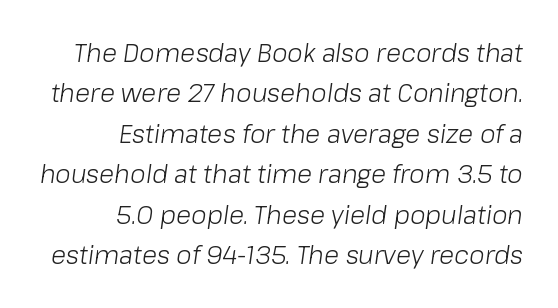
{"italic": "yes", "lean": "right", "slant_degrees": 8, "bold": "no", "underline": "no", "align": "right", "line_spacing": "normal", "line_spacing_ratio": 1.62, "letter_spacing": "normal", "letter_spacing_em": 0.0, "glyph_px": 25}
